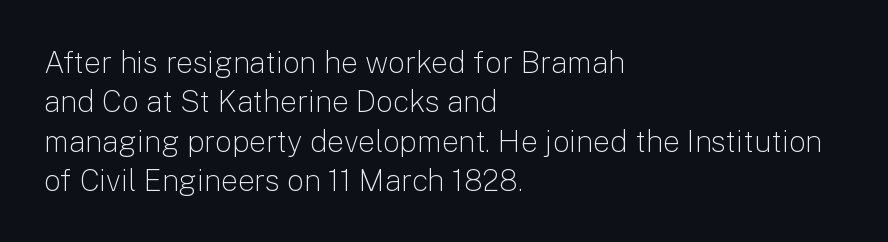
{"serif": "no", "italic": "no", "bold": "no", "weight": "light", "width": "normal", "stroke_contrast": "low", "x_height": "medium", "monospaced": "no", "underline": "no", "align": "left", "line_spacing": "normal", "line_spacing_ratio": 1.31, "letter_spacing": "normal", "letter_spacing_em": 0.0, "glyph_px": 30}
